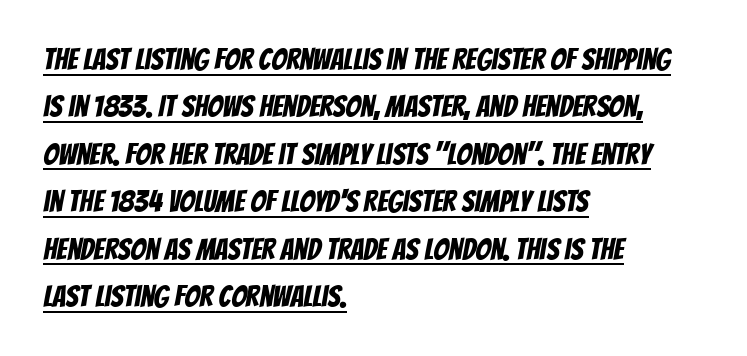
{"serif": "no", "width": "condensed", "stroke_contrast": "low", "x_height": "large", "monospaced": "no", "underline": "yes", "align": "left", "line_spacing": "normal", "line_spacing_ratio": 1.58, "letter_spacing": "normal", "letter_spacing_em": 0.0, "glyph_px": 30}
